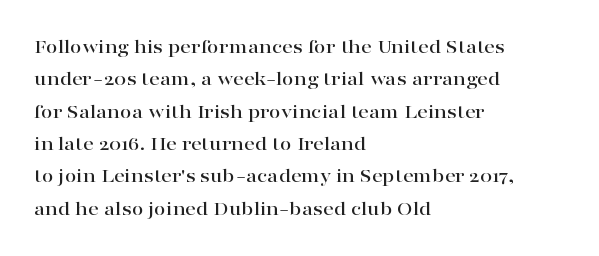
Glyph-to-glyph distance matches everyday printed text. Upright lettering throughout. Notice how descenders clear the ascenders below comfortably — that's standard leading. The strip under each line holds only bare page. Layout note: lines flush left.
